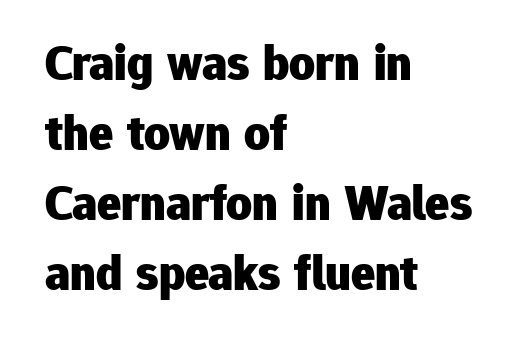
The image shows 50 px heavy sans-serif type, upright; set left-aligned, normal line spacing (1.4x), normal letter spacing, not underlined; low stroke contrast and a medium x-height.
